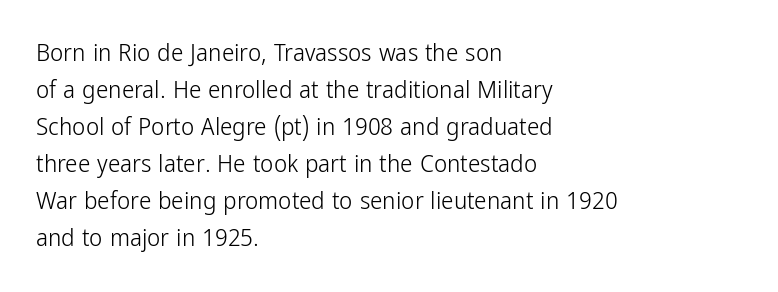
Q: Is the text bold? A: No.
Q: Is the text italic (slanted)? A: No, it is upright.
Q: Is the text underlined? A: No.
Q: How is the paragraph aligned? A: Left-aligned.
Q: Is the spacing between letters normal or unusually wide? A: Normal.
Q: Is the spacing between lines tight, normal or loose? A: Normal.
